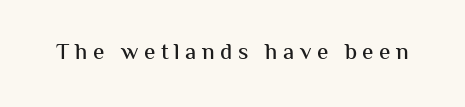
In terms of posture, this sample is upright. Bare-footed words on every line. Each word looks stretched out because of the extra space between its letters.
